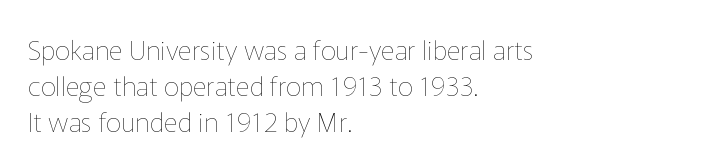
{"italic": "no", "bold": "no", "underline": "no", "align": "left", "line_spacing": "normal", "line_spacing_ratio": 1.33, "letter_spacing": "normal", "letter_spacing_em": 0.0, "glyph_px": 27}
